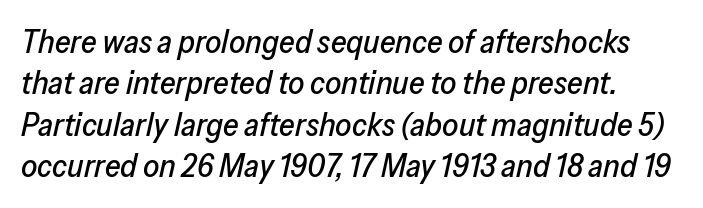
The image shows 32 px text type, italic (leaning right); set normal line spacing (1.29x), normal letter spacing, not underlined; low stroke contrast and a medium x-height.
